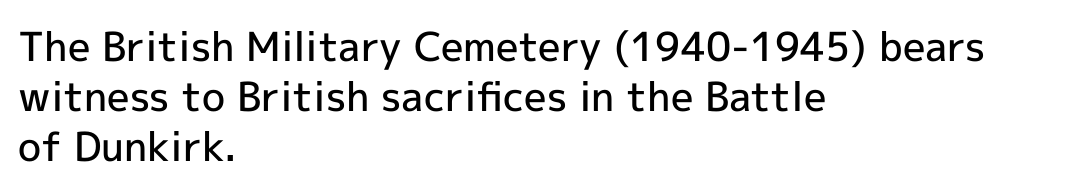
Q: Is the text bold? A: Semi-bold.
Q: Is the text italic (slanted)? A: No, it is upright.
Q: Is the typeface a serif or a sans-serif typeface? A: Sans-serif.
Q: Is the text underlined? A: No.
Q: How is the paragraph aligned? A: Left-aligned.
Q: Is the spacing between letters normal or unusually wide? A: Normal.
Q: Is the spacing between lines tight, normal or loose? A: Normal.
Q: Width (condensed, normal, or wide)? A: Normal.
Q: x-height? A: Medium.
Q: Monospaced? A: No.
